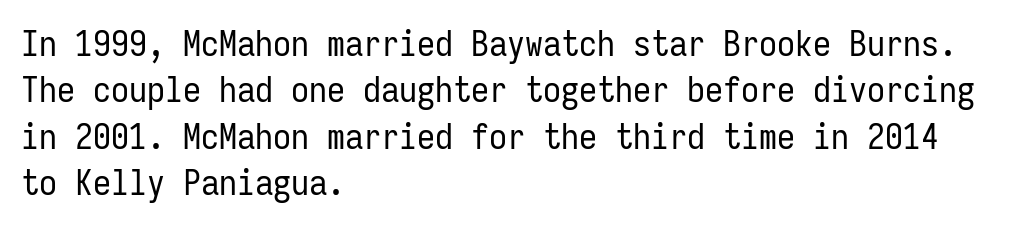
{"serif": "no", "italic": "no", "bold": "no", "weight": "regular", "width": "condensed", "stroke_contrast": "low", "x_height": "medium", "monospaced": "yes", "underline": "no", "align": "left", "line_spacing": "normal", "line_spacing_ratio": 1.29, "letter_spacing": "normal", "letter_spacing_em": 0.0, "glyph_px": 36}
